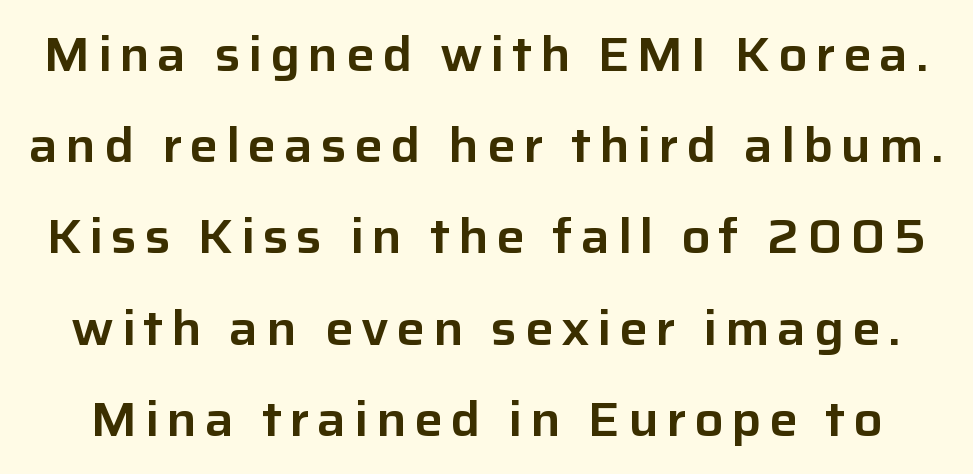
Q: Is the text italic (slanted)? A: No, it is upright.
Q: Is the typeface a serif or a sans-serif typeface? A: Sans-serif.
Q: Is the text underlined? A: No.
Q: Is the spacing between lines tight, normal or loose? A: Loose.
Q: Width (condensed, normal, or wide)? A: Normal.
Q: Stroke contrast? A: Low.
Q: x-height? A: Medium.
Q: Monospaced? A: No.
